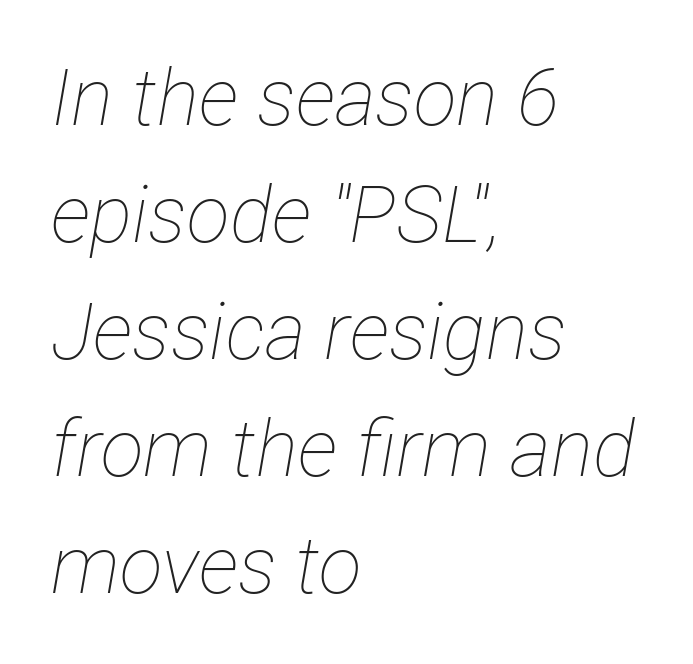
The image shows 79 px thin, condensed type, italic (leaning right); set left-aligned, normal line spacing (1.48x), normal letter spacing, not underlined; low stroke contrast and a medium x-height.
